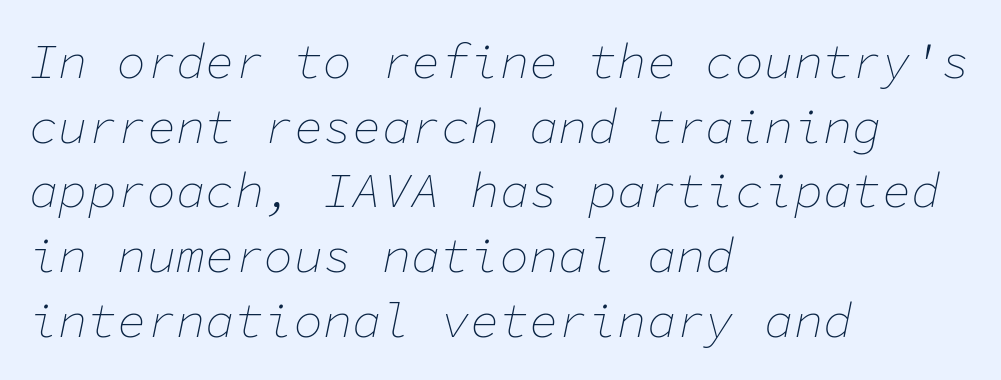
Q: Is the text bold? A: No.
Q: Is the text italic (slanted)? A: Yes, it leans right by about 11 degrees.
Q: Is the text underlined? A: No.
Q: How is the paragraph aligned? A: Left-aligned.
Q: Is the spacing between letters normal or unusually wide? A: Normal.
Q: Is the spacing between lines tight, normal or loose? A: Normal.
Q: Width (condensed, normal, or wide)? A: Normal.
Q: Stroke contrast? A: Low.
Q: x-height? A: Medium.
Q: Monospaced? A: Yes.
